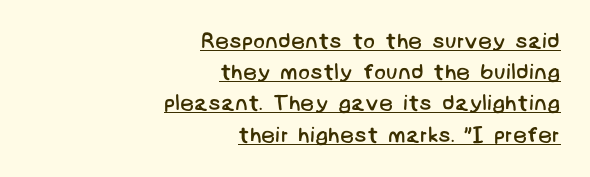
Underline: present. No letter is thick-stroked: the sample isn't bold. Compared with a flush-left layout, this one pins lines to the opposite, right side. Letter spacing: default. Successive baselines arrive at the customary interval.
